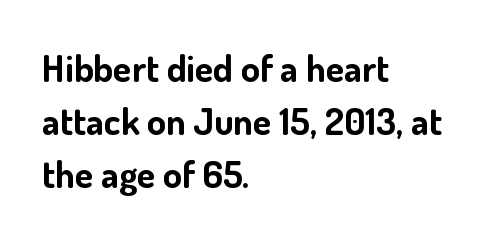
The image shows 38 px bold sans-serif type, upright; set left-aligned, normal line spacing (1.39x), normal letter spacing, not underlined; low stroke contrast and a small x-height.
